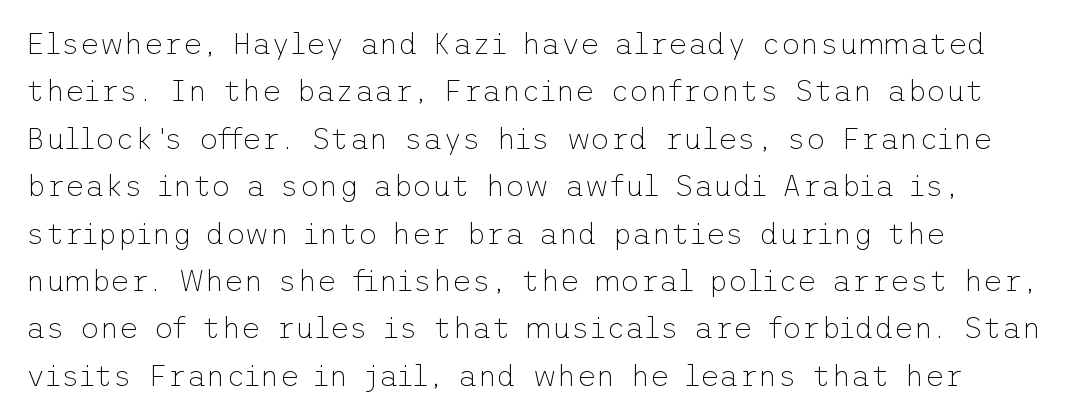
{"serif": "no", "italic": "no", "bold": "no", "weight": "thin", "width": "normal", "stroke_contrast": "low", "x_height": "medium", "underline": "no", "align": "left", "line_spacing": "normal", "line_spacing_ratio": 1.58, "letter_spacing": "normal", "letter_spacing_em": 0.0, "glyph_px": 30}
